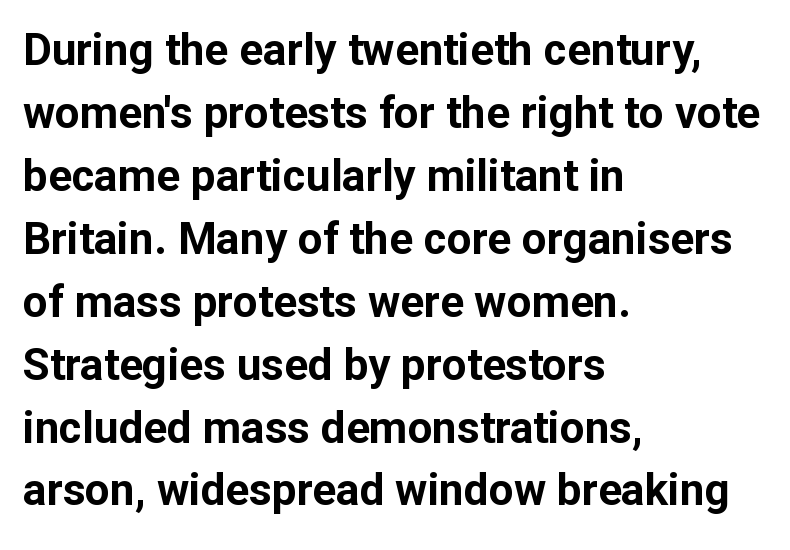
The image shows 44 px bold sans-serif type, upright; set left-aligned, normal line spacing (1.43x), normal letter spacing, not underlined; low stroke contrast and a medium x-height.
